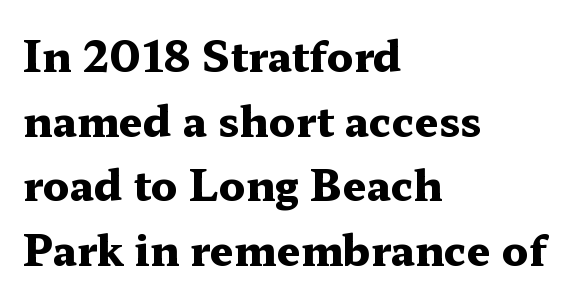
{"serif": "yes", "italic": "no", "bold": "yes", "weight": "heavy", "width": "wide", "stroke_contrast": "medium", "x_height": "medium", "monospaced": "no", "underline": "no", "align": "left", "line_spacing": "normal", "line_spacing_ratio": 1.54, "letter_spacing": "normal", "letter_spacing_em": 0.0, "glyph_px": 42}
